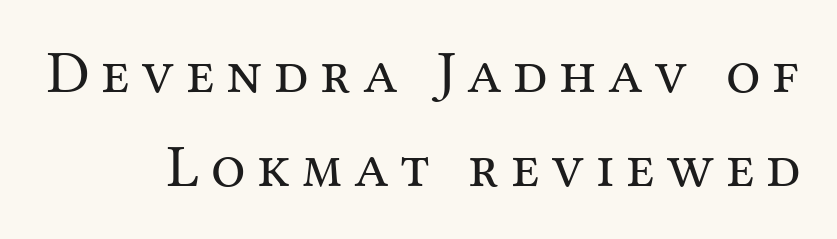
{"serif": "yes", "italic": "no", "bold": "no", "weight": "regular", "width": "normal", "stroke_contrast": "medium", "x_height": "medium", "monospaced": "no", "underline": "no", "line_spacing": "normal", "line_spacing_ratio": 1.54, "glyph_px": 61}
